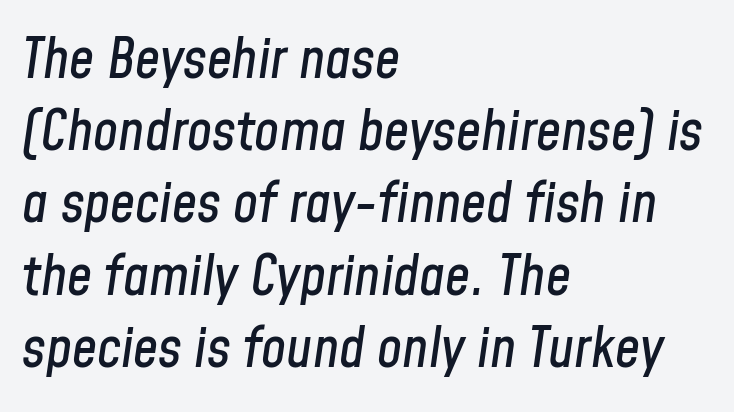
{"italic": "yes", "lean": "right", "slant_degrees": 8, "width": "condensed", "stroke_contrast": "low", "x_height": "medium", "monospaced": "no", "underline": "no", "align": "left", "line_spacing": "normal", "line_spacing_ratio": 1.29, "letter_spacing": "normal", "letter_spacing_em": 0.0, "glyph_px": 56}
